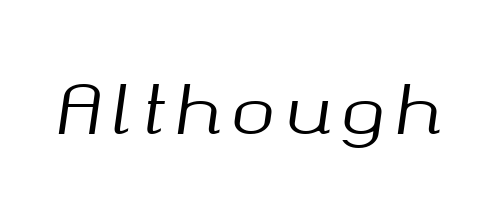
Is this a fixed-width face? No — the glyphs have proportional, varying widths. Bare-footed words on every line. Slanted lettering throughout.
